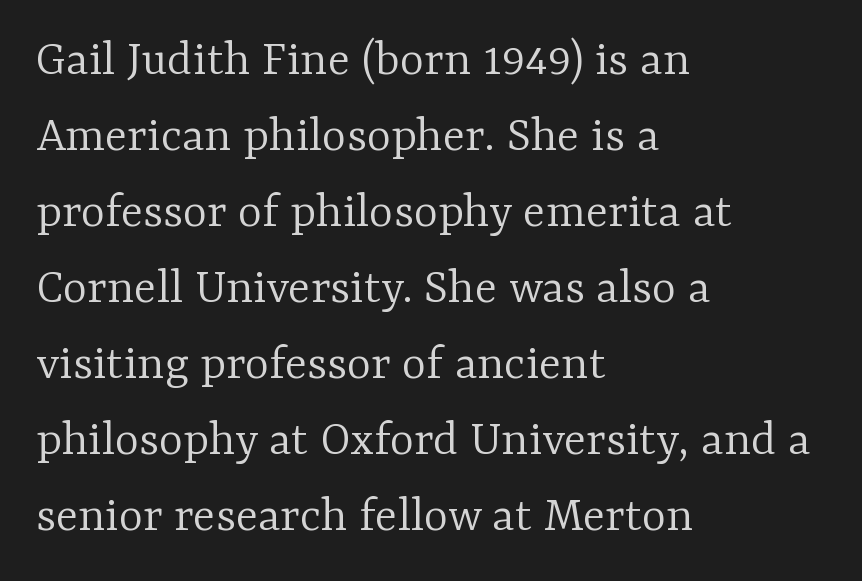
The image shows 52 px light serif type, upright; set left-aligned, normal line spacing (1.46x), normal letter spacing, not underlined; low stroke contrast and a medium x-height.
